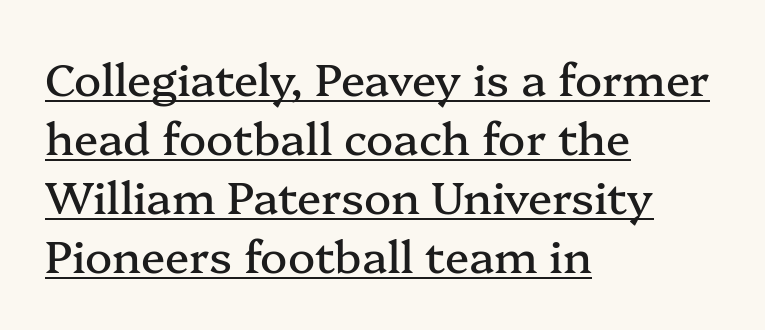
{"serif": "yes", "italic": "no", "width": "normal", "stroke_contrast": "medium", "x_height": "medium", "monospaced": "no", "underline": "yes", "align": "left", "line_spacing": "normal", "line_spacing_ratio": 1.31, "letter_spacing": "normal", "letter_spacing_em": 0.0, "glyph_px": 45}
